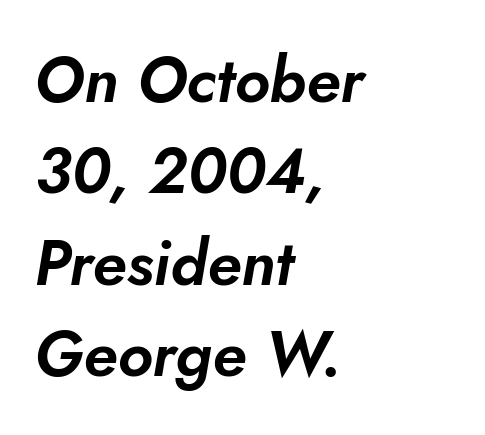
Q: Is the typeface a serif or a sans-serif typeface? A: Sans-serif.
Q: Is the text underlined? A: No.
Q: How is the paragraph aligned? A: Left-aligned.
Q: Is the spacing between letters normal or unusually wide? A: Normal.
Q: Is the spacing between lines tight, normal or loose? A: Normal.
Q: Width (condensed, normal, or wide)? A: Normal.
Q: Stroke contrast? A: Low.
Q: x-height? A: Small.
Q: Monospaced? A: No.
